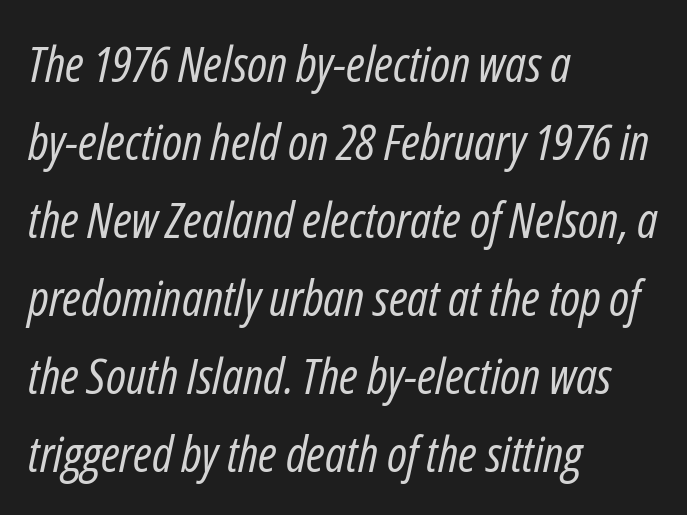
The image shows 50 px regular-weight, condensed type, italic (leaning right); set left-aligned, normal line spacing (1.56x), normal letter spacing, not underlined; low stroke contrast and a medium x-height.
